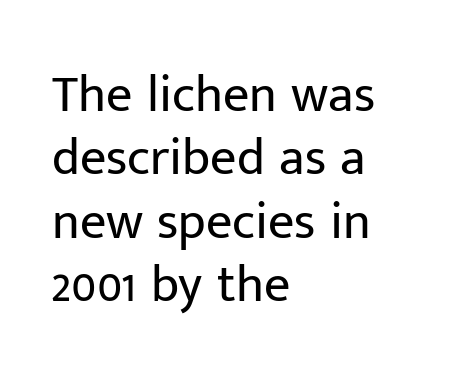
Each letter keeps its own natural width here, so spacing adapts to shape. Rule under the text: the space is simply empty. Weight: in the light-to-regular range. Compared with a centered layout, this one pins lines to the left instead. Posture: straight, roman, zero tilt.
